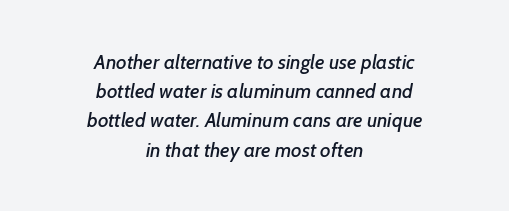
The image shows 20 px text type; set centered, normal line spacing (1.46x), normal letter spacing, not underlined.
